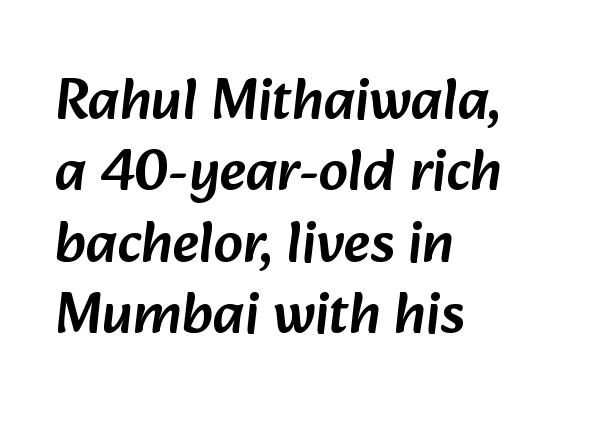
Q: Is the typeface a serif or a sans-serif typeface? A: Sans-serif.
Q: Is the text underlined? A: No.
Q: How is the paragraph aligned? A: Left-aligned.
Q: Is the spacing between letters normal or unusually wide? A: Normal.
Q: Width (condensed, normal, or wide)? A: Normal.
Q: Stroke contrast? A: Low.
Q: x-height? A: Medium.
Q: Monospaced? A: No.
